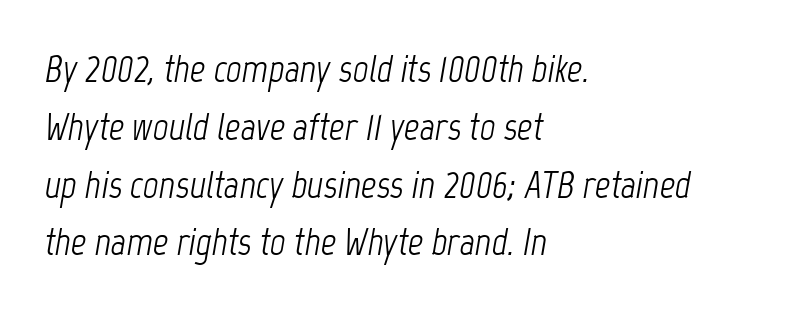
{"italic": "yes", "lean": "right", "slant_degrees": 12, "bold": "no", "weight": "light", "width": "condensed", "stroke_contrast": "low", "x_height": "medium", "monospaced": "no", "underline": "no", "align": "left", "line_spacing": "normal", "line_spacing_ratio": 1.52, "letter_spacing": "normal", "letter_spacing_em": 0.0, "glyph_px": 38}
